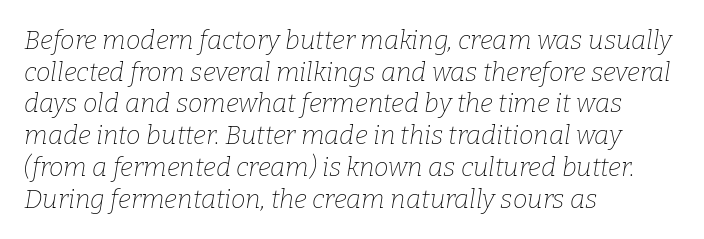
Q: Is the text bold? A: No.
Q: Is the text italic (slanted)? A: Yes, it leans right by about 9 degrees.
Q: Is the text underlined? A: No.
Q: How is the paragraph aligned? A: Left-aligned.
Q: Is the spacing between letters normal or unusually wide? A: Normal.
